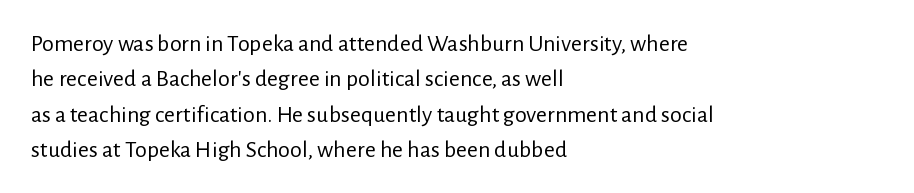
The image shows 24 px text type, upright; set left-aligned, normal line spacing (1.47x), normal letter spacing, not underlined.
